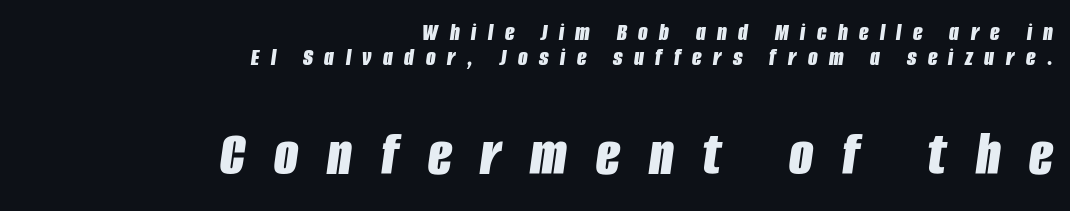
The image shows 63 px bold, condensed type, italic (leaning right); set right-aligned, tight line spacing (1.0x), unusually wide letter spacing (+0.46 em), not underlined; the second (bottom) block is 2.52x larger; low stroke contrast and a large x-height.
